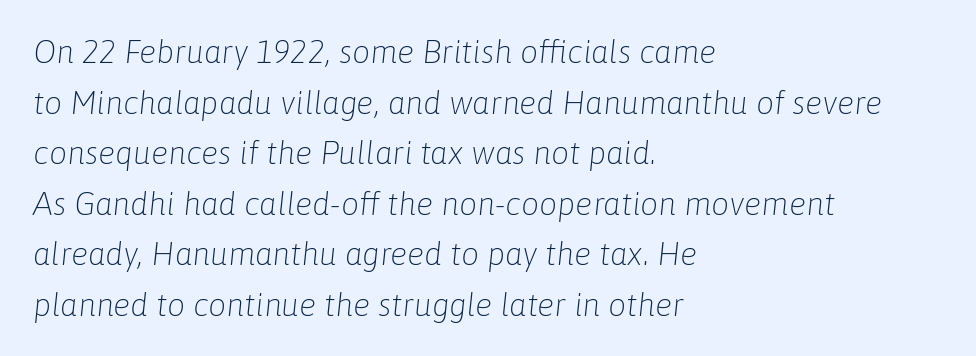
The passage shown is typed in a proportional face where columns would drift. Letters rest on an invisible, unmarked baseline. No extra ink here — the face is not bold. Students, observe: this is what conventionally led text looks like.
